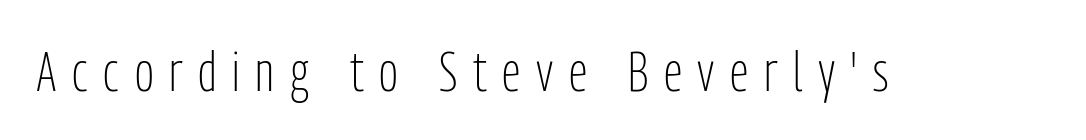
Each letter keeps its own natural width here, so spacing adapts to shape. Each word looks stretched out because of the extra space between its letters. The characters display no serif detailing; their extremities are plain. The baseline area is clear. Upright lettering throughout.
